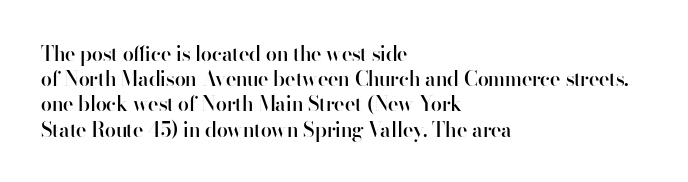
Caption: multi-line text, flush left, ragged right. Is the type bold? Partly — it's a semibold, heavier than regular but not fully bold. The rendering keeps characters at their native spacing. Is there any slant? The stems are plumb. Compared with typical paragraphs, the rows here are spaced about the same.
